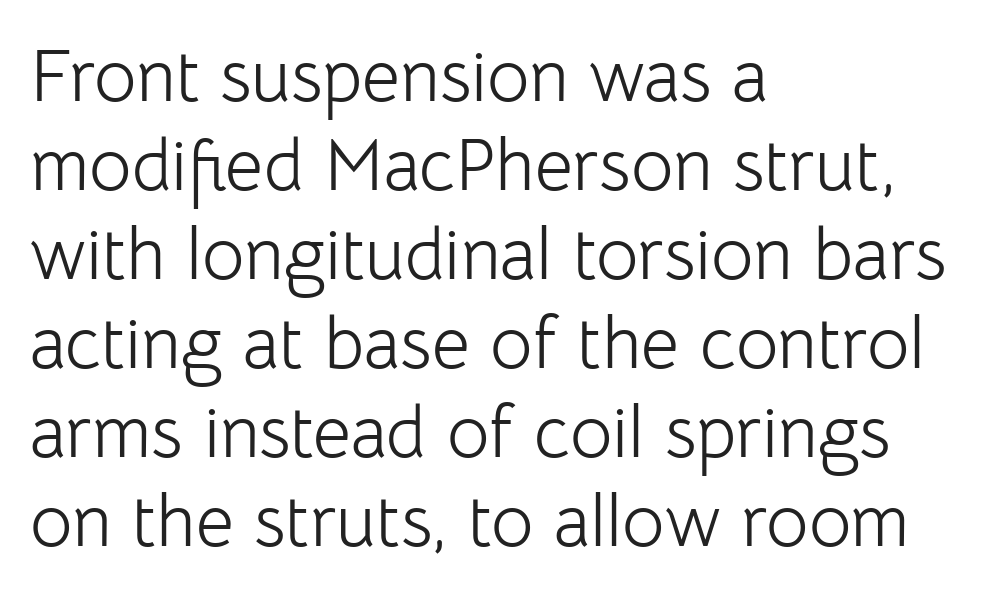
{"serif": "no", "italic": "no", "bold": "no", "weight": "light", "width": "normal", "stroke_contrast": "low", "x_height": "medium", "monospaced": "no", "underline": "no", "align": "left", "line_spacing_ratio": 1.22, "letter_spacing": "normal", "letter_spacing_em": 0.0, "glyph_px": 73}
